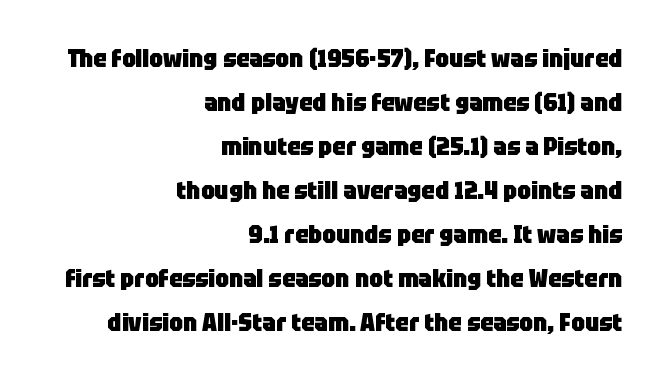
{"italic": "no", "bold": "yes", "underline": "no", "align": "right", "line_spacing_ratio": 1.83, "letter_spacing": "normal", "letter_spacing_em": 0.0, "glyph_px": 24}
